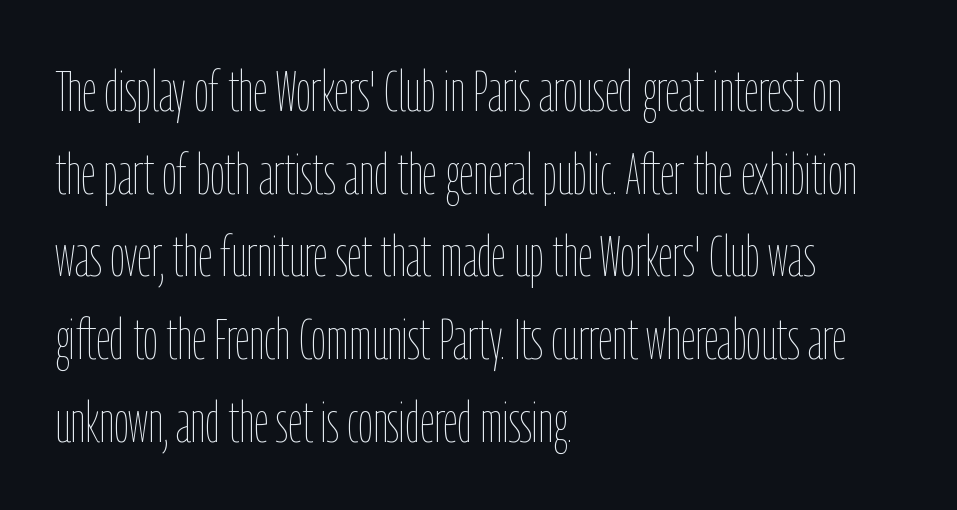
The image shows 57 px thin, condensed type, upright; set left-aligned, normal line spacing (1.45x), normal letter spacing, not underlined; low stroke contrast and a medium x-height.
